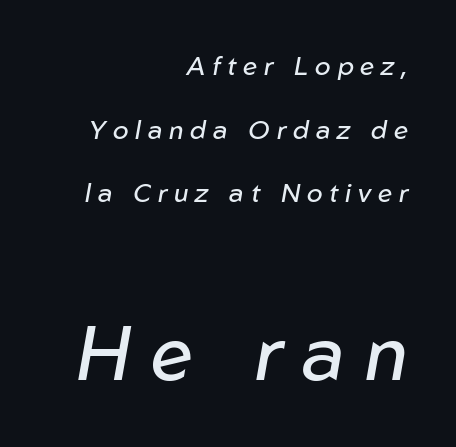
{"italic": "yes", "lean": "right", "slant_degrees": 10, "bold": "no", "weight": "regular", "width": "normal", "stroke_contrast": "low", "x_height": "medium", "monospaced": "no", "underline": "no", "align": "right", "line_spacing": "loose", "line_spacing_ratio": 2.45, "letter_spacing": "wide", "letter_spacing_em": 0.26, "larger_block": "second", "size_ratio": 2.96, "glyph_px": 77}
